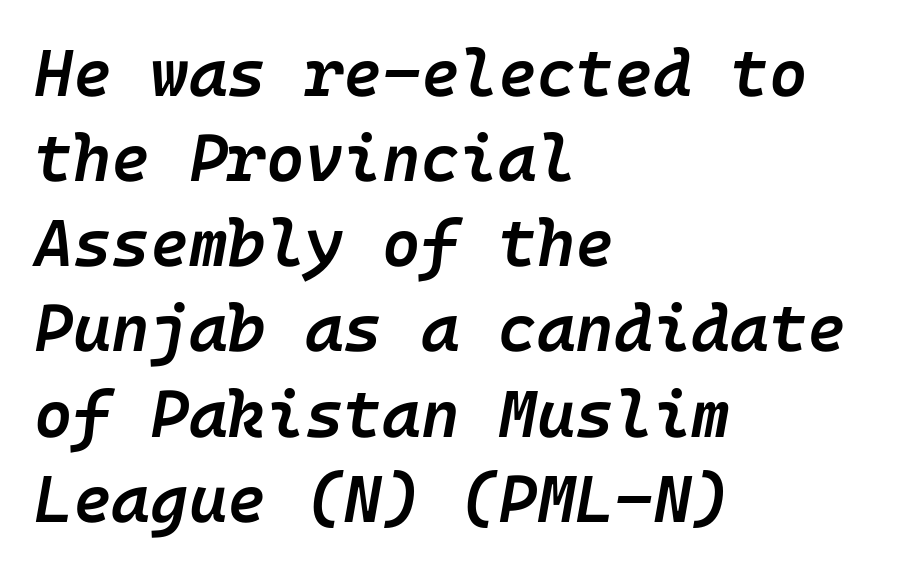
The image shows 66 px semibold type, italic (leaning right); set left-aligned, normal line spacing (1.29x), normal letter spacing, not underlined; low stroke contrast and a medium x-height.
